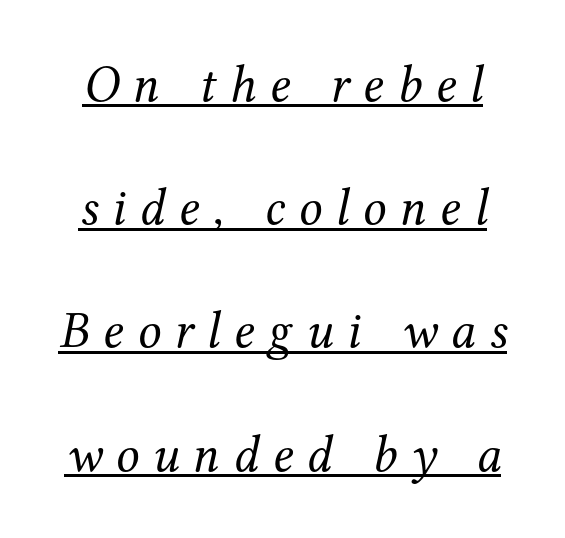
{"serif": "yes", "italic": "yes", "lean": "right", "slant_degrees": 12, "bold": "no", "weight": "regular", "width": "normal", "stroke_contrast": "medium", "x_height": "medium", "monospaced": "no", "underline": "yes", "line_spacing": "loose", "line_spacing_ratio": 2.37, "letter_spacing": "wide", "letter_spacing_em": 0.26, "glyph_px": 52}
